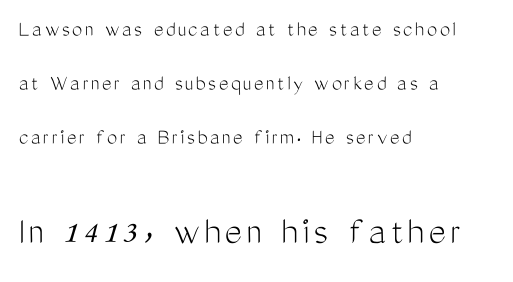
Small over large — that's the arrangement of the two blocks here. The space between consecutive lines is lavish. Descender tails drop into unmarked territory. Alignment: flush left. Here the designer chose a conventional face with non-uniform glyph widths.
